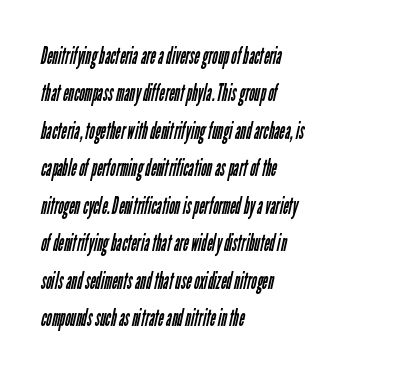
Q: Is the text bold? A: No.
Q: Is the text underlined? A: No.
Q: How is the paragraph aligned? A: Left-aligned.
Q: Is the spacing between letters normal or unusually wide? A: Normal.
Q: Is the spacing between lines tight, normal or loose? A: Normal.
